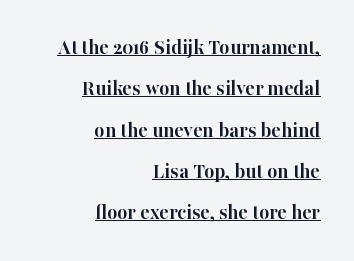
{"italic": "no", "bold": "yes", "underline": "yes", "align": "right", "line_spacing_ratio": 1.88, "letter_spacing": "normal", "letter_spacing_em": 0.0, "glyph_px": 22}
